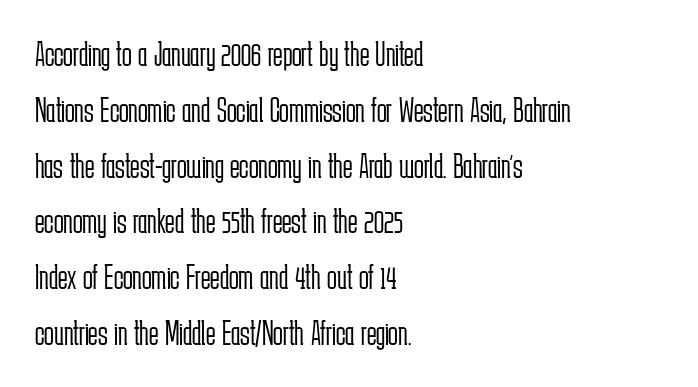
The image shows 36 px light, condensed sans-serif type, upright; set left-aligned, normal line spacing (1.55x), normal letter spacing, not underlined; low stroke contrast and a medium x-height.
